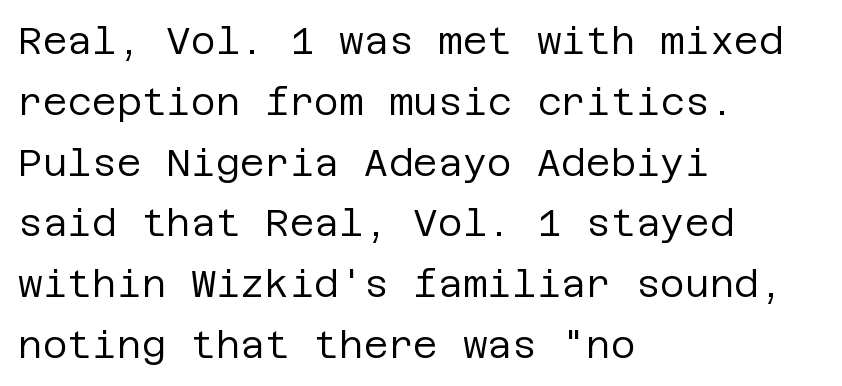
These lines keep a tight, regular rhythm from letter to letter. Classification — sans serif. This is roman type, the default non-slanted kind. Has an underline been added? It has not.
